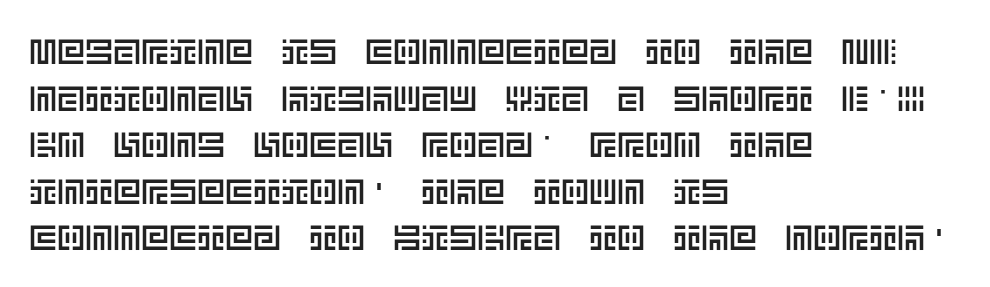
The image shows 35 px text type, upright; set left-aligned, normal line spacing (1.33x), normal letter spacing, not underlined; a large x-height.
